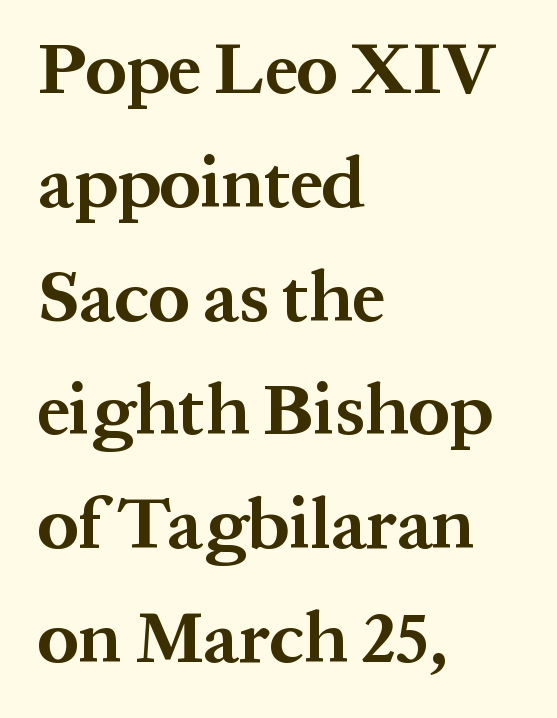
The image shows 72 px bold serif type, upright; set left-aligned, normal line spacing (1.58x), normal letter spacing, not underlined; medium stroke contrast and a medium x-height.
